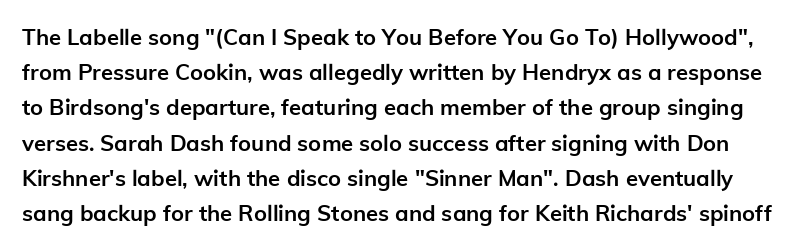
{"italic": "no", "bold": "yes", "underline": "no", "line_spacing": "normal", "line_spacing_ratio": 1.6, "letter_spacing": "normal", "letter_spacing_em": 0.0, "glyph_px": 22}
